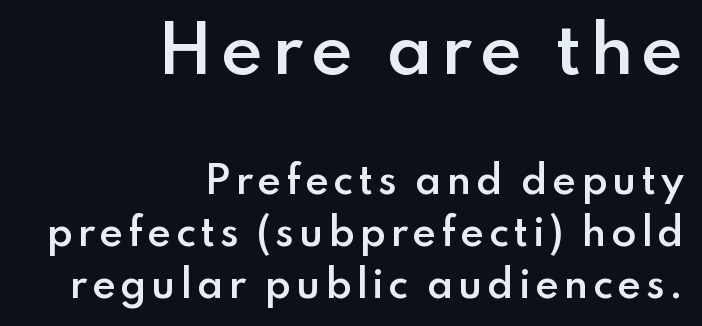
{"serif": "no", "italic": "no", "bold": "semi", "weight": "semibold", "width": "normal", "stroke_contrast": "low", "x_height": "small", "monospaced": "no", "underline": "no", "align": "right", "line_spacing": "normal", "line_spacing_ratio": 1.41, "larger_block": "first", "size_ratio": 1.76, "glyph_px": 65}
